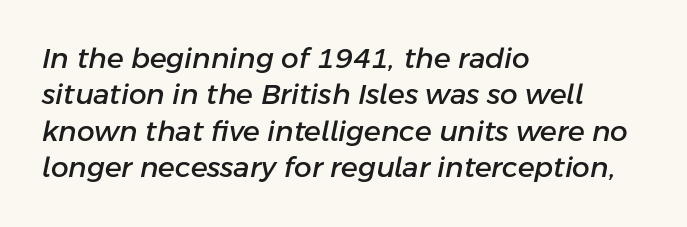
The image shows 28 px text type, italic (leaning right); set left-aligned, normal line spacing (1.3x), normal letter spacing, not underlined; low stroke contrast and a medium x-height.
